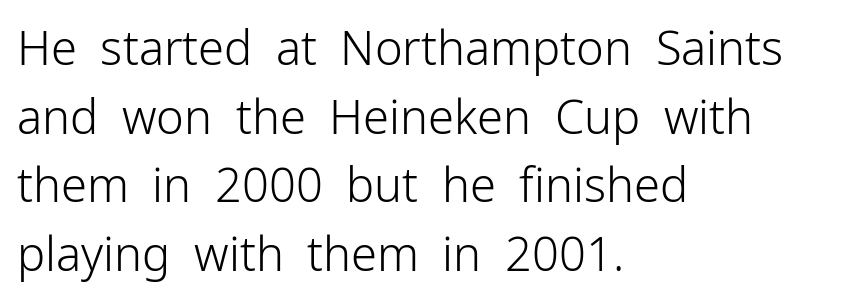
Between one letter and the next there's only the usual sliver of space. If you drew a line through each stem, it would be perfectly vertical. You could not count columns in this text — the font is proportionally spaced. Quick note: underline off.
